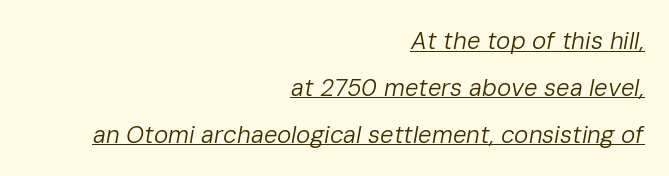
The image shows 24 px text type, italic (leaning right); set right-aligned, loose line spacing (1.95x), normal letter spacing, underlined.
